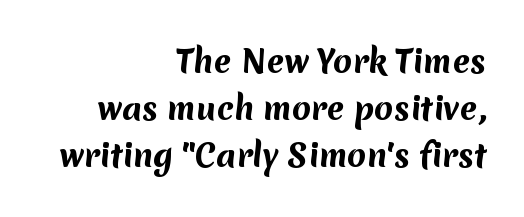
{"serif": "no", "bold": "yes", "weight": "bold", "width": "normal", "stroke_contrast": "medium", "x_height": "medium", "monospaced": "no", "underline": "no", "align": "right", "line_spacing": "normal", "line_spacing_ratio": 1.52, "letter_spacing": "normal", "letter_spacing_em": 0.0, "glyph_px": 31}
